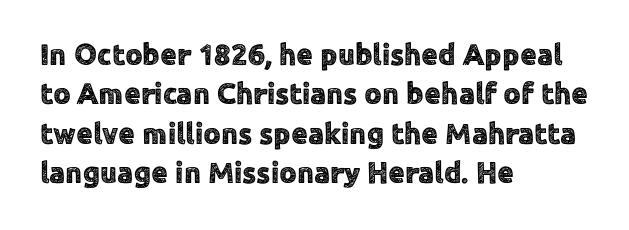
The image shows 30 px sans-serif type, upright; set left-aligned, normal line spacing (1.31x), normal letter spacing, not underlined; a medium x-height.
